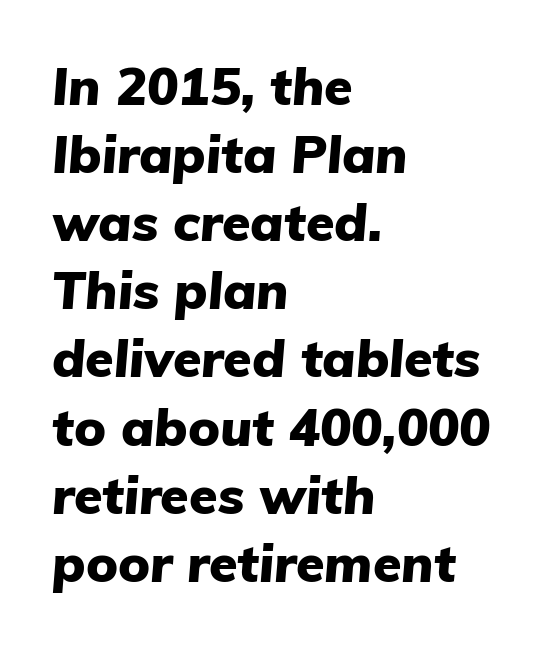
{"italic": "yes", "lean": "right", "slant_degrees": 5, "bold": "yes", "weight": "heavy", "width": "normal", "stroke_contrast": "low", "x_height": "medium", "monospaced": "no", "underline": "no", "align": "left", "line_spacing": "normal", "line_spacing_ratio": 1.31, "letter_spacing": "normal", "letter_spacing_em": 0.0, "glyph_px": 52}
